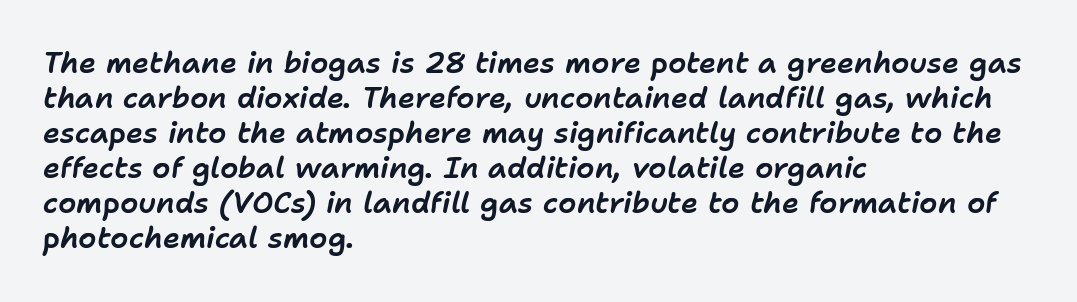
These lines are rendered in a variable-pitch font. Nobody touched the tracking dial on this one. The words here are not underlined. Where is the straight margin? On the left. Emphasis-style slanted type is in use.
